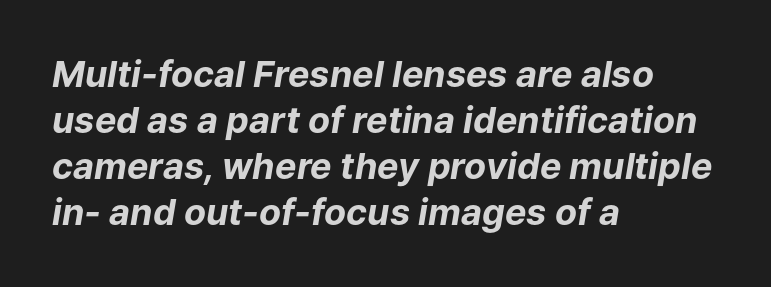
{"italic": "yes", "lean": "right", "slant_degrees": 9, "bold": "yes", "weight": "bold", "width": "normal", "stroke_contrast": "low", "x_height": "medium", "monospaced": "no", "underline": "no", "align": "left", "line_spacing": "normal", "line_spacing_ratio": 1.28, "letter_spacing": "normal", "letter_spacing_em": 0.0, "glyph_px": 36}
